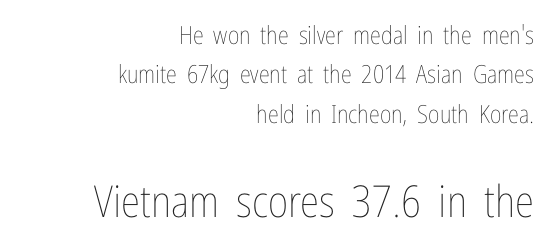
Every stem runs plumb, perpendicular to the baseline. The compositor pushed each line to the right boundary. Stem width sits at or under what a default text font uses. The specimen omits any rule beneath the text block's lines. Horizontal bands of white between lines are of average thickness.
